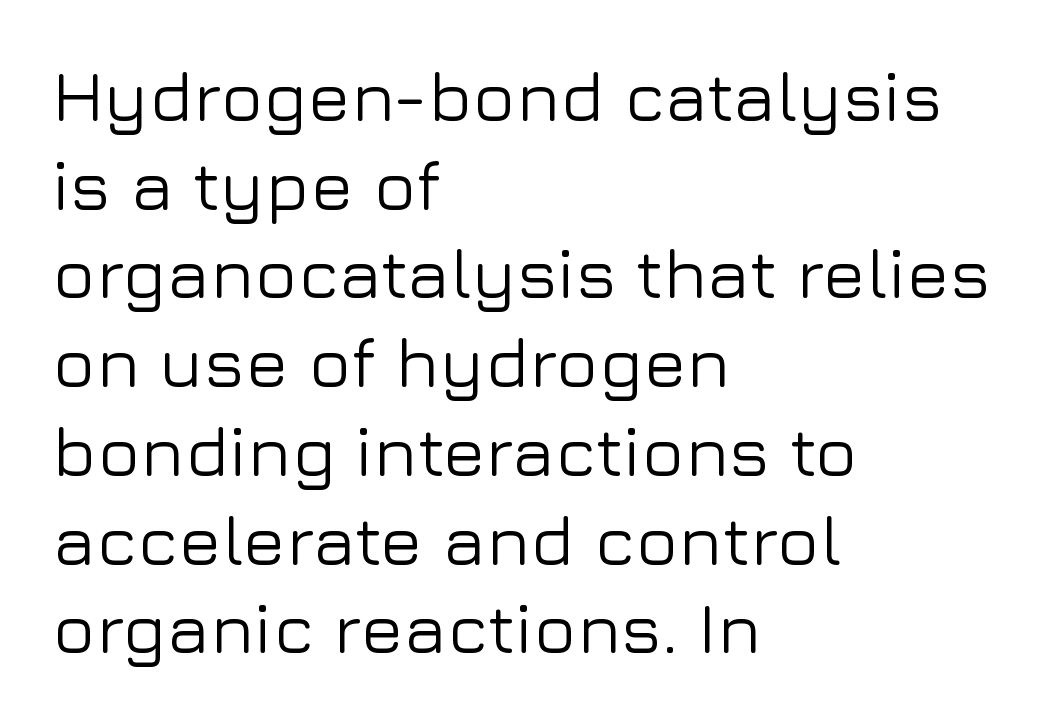
{"serif": "no", "italic": "no", "width": "normal", "stroke_contrast": "low", "x_height": "medium", "monospaced": "no", "underline": "no", "align": "left", "line_spacing": "normal", "line_spacing_ratio": 1.25, "letter_spacing": "normal", "letter_spacing_em": 0.0, "glyph_px": 71}
